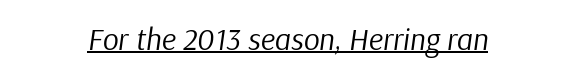
{"italic": "yes", "lean": "right", "slant_degrees": 9, "bold": "no", "weight": "regular", "width": "normal", "stroke_contrast": "low", "x_height": "medium", "monospaced": "no", "underline": "yes", "align": "center", "letter_spacing": "normal", "letter_spacing_em": 0.0, "glyph_px": 31}
